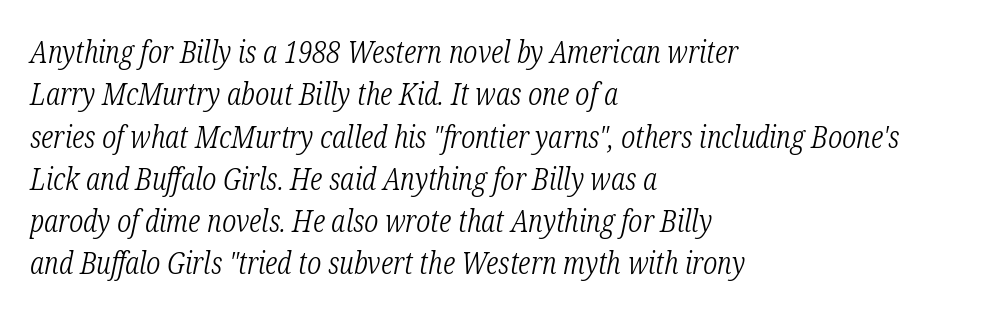
Is there much room between lines? A standard amount, neither cramped nor airy. The face used here is seriffed, in the tradition of book romans. Varying glyph widths throughout — classic text-font behaviour. No chunkiness to these letters — they're not bold. Every character sits at an angle, as italics do. Clear beneath every line of the passage.
